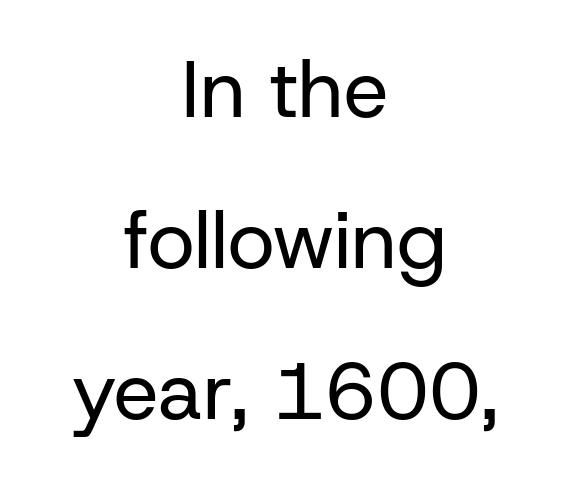
The image shows 80 px regular-weight sans-serif type, upright; set centered, line spacing 1.89x, normal letter spacing, not underlined; low stroke contrast and a medium x-height.
